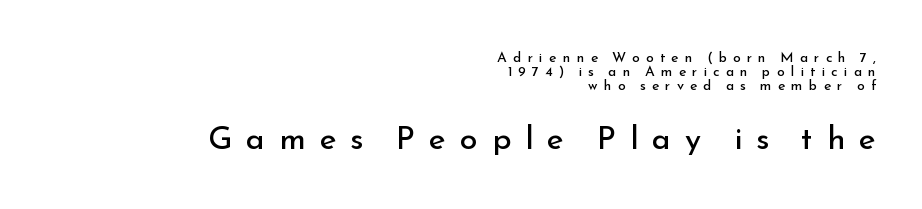
Q: Is the text bold? A: No.
Q: Is the text italic (slanted)? A: No, it is upright.
Q: Is the typeface a serif or a sans-serif typeface? A: Sans-serif.
Q: Is the text underlined? A: No.
Q: How is the paragraph aligned? A: Right-aligned.
Q: Is the spacing between letters normal or unusually wide? A: Unusually wide.
Q: Is the spacing between lines tight, normal or loose? A: Tight.
Q: Which block of text is set in a larger size, the first (top) or the second (bottom)? A: The second (bottom) one.
Q: Width (condensed, normal, or wide)? A: Normal.
Q: Stroke contrast? A: Low.
Q: x-height? A: Small.
Q: Monospaced? A: No.
